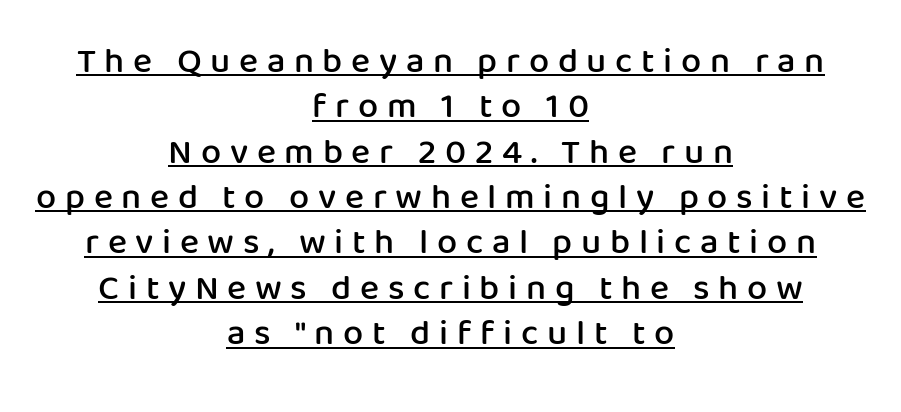
Q: Is the text bold? A: Semi-bold.
Q: Is the text italic (slanted)? A: No, it is upright.
Q: Is the typeface a serif or a sans-serif typeface? A: Sans-serif.
Q: Is the text underlined? A: Yes.
Q: How is the paragraph aligned? A: Centered.
Q: Is the spacing between letters normal or unusually wide? A: Unusually wide.
Q: Is the spacing between lines tight, normal or loose? A: Normal.
Q: Width (condensed, normal, or wide)? A: Normal.
Q: Stroke contrast? A: Low.
Q: x-height? A: Medium.
Q: Monospaced? A: No.
